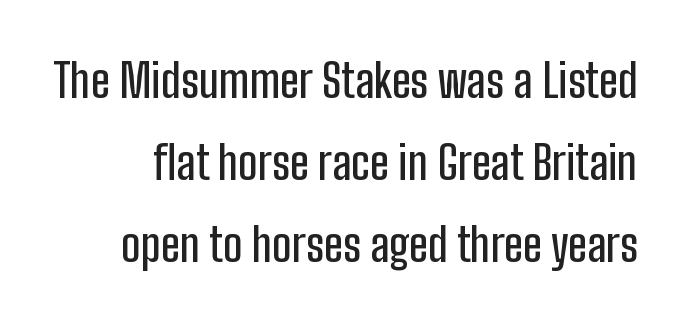
{"serif": "no", "italic": "no", "width": "condensed", "stroke_contrast": "low", "x_height": "medium", "monospaced": "no", "underline": "no", "line_spacing_ratio": 1.78, "letter_spacing": "normal", "letter_spacing_em": 0.0, "glyph_px": 46}
